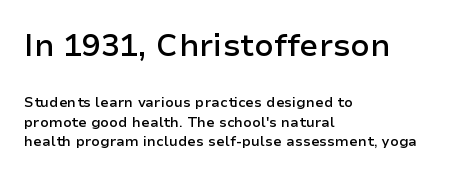
{"serif": "no", "italic": "no", "bold": "semi", "weight": "semibold", "width": "normal", "stroke_contrast": "low", "x_height": "medium", "monospaced": "no", "underline": "no", "align": "left", "line_spacing": "normal", "line_spacing_ratio": 1.4, "letter_spacing": "normal", "letter_spacing_em": 0.0, "larger_block": "first", "size_ratio": 2.21, "glyph_px": 31}
